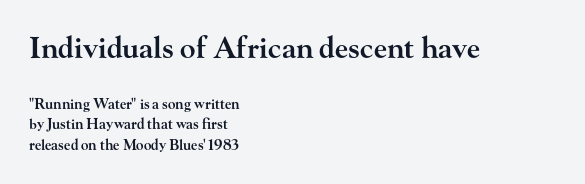
{"serif": "yes", "italic": "no", "bold": "semi", "weight": "semibold", "width": "wide", "stroke_contrast": "high", "x_height": "small", "monospaced": "no", "underline": "no", "align": "left", "line_spacing": "normal", "line_spacing_ratio": 1.47, "letter_spacing": "normal", "letter_spacing_em": 0.0, "larger_block": "first", "size_ratio": 2.07, "glyph_px": 29}
